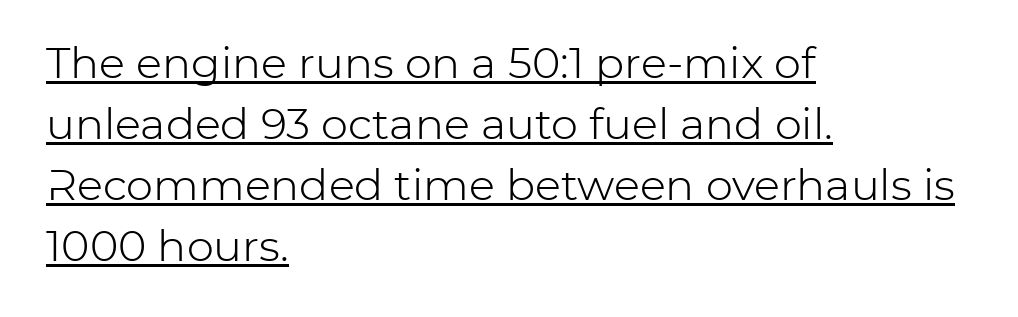
The image shows 43 px light sans-serif type, upright; set left-aligned, normal line spacing (1.42x), normal letter spacing, underlined; low stroke contrast and a medium x-height.
